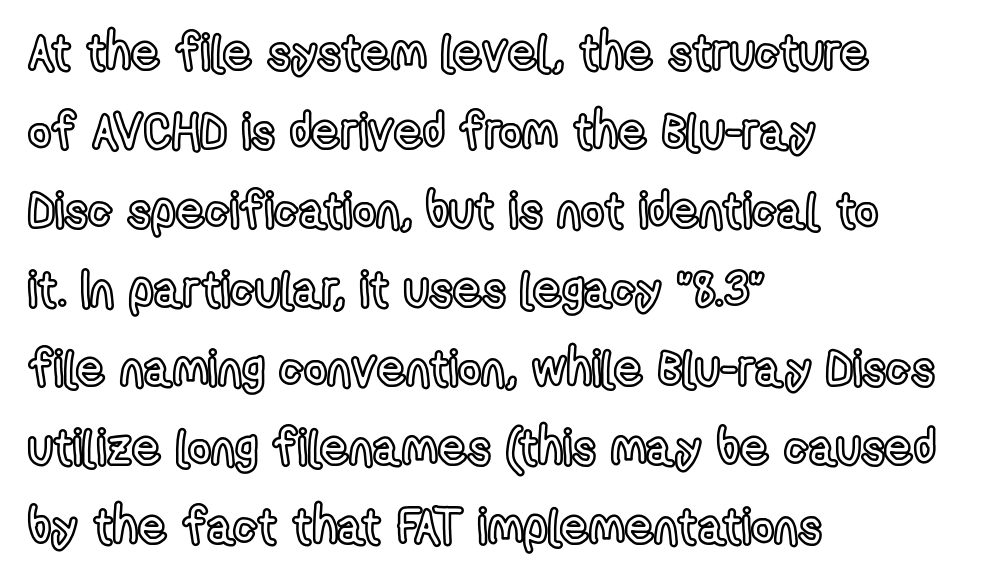
The image shows 50 px condensed type, upright; set left-aligned, normal line spacing (1.58x), normal letter spacing, not underlined; a medium x-height.
